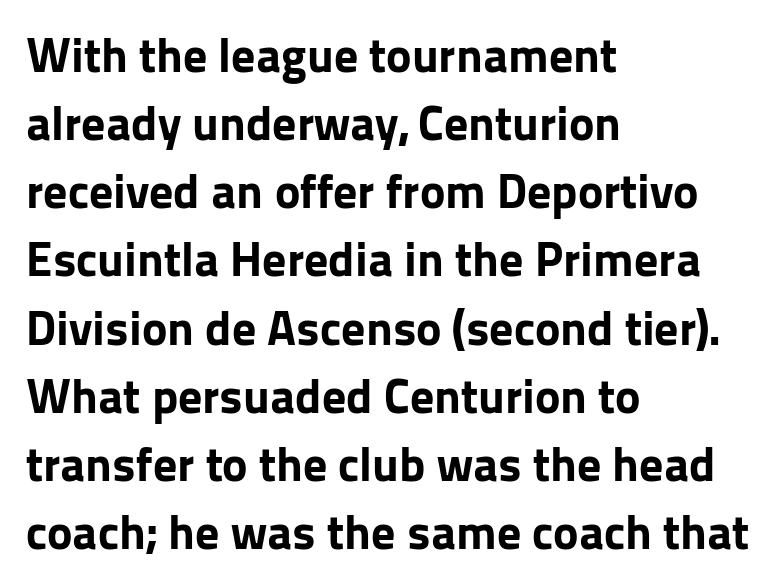
Q: Is the text bold? A: Yes.
Q: Is the text italic (slanted)? A: No, it is upright.
Q: Is the typeface a serif or a sans-serif typeface? A: Sans-serif.
Q: Is the text underlined? A: No.
Q: How is the paragraph aligned? A: Left-aligned.
Q: Is the spacing between letters normal or unusually wide? A: Normal.
Q: Is the spacing between lines tight, normal or loose? A: Normal.
Q: Width (condensed, normal, or wide)? A: Normal.
Q: Stroke contrast? A: Low.
Q: x-height? A: Medium.
Q: Monospaced? A: No.
